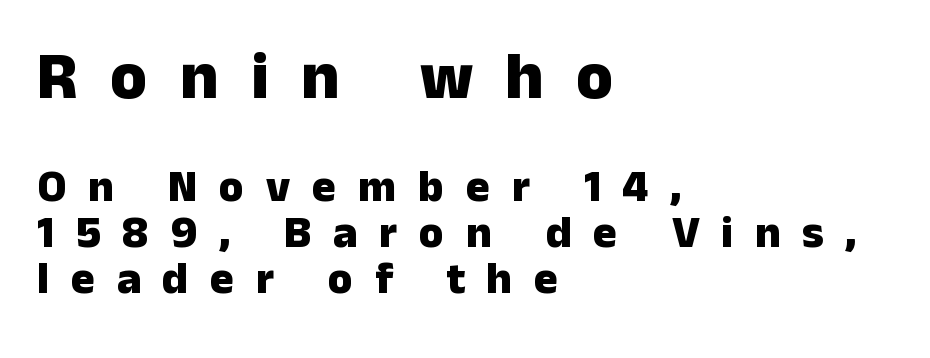
Q: Is the text bold? A: Yes.
Q: Is the text italic (slanted)? A: No, it is upright.
Q: Is the typeface a serif or a sans-serif typeface? A: Sans-serif.
Q: Is the text underlined? A: No.
Q: How is the paragraph aligned? A: Left-aligned.
Q: Is the spacing between letters normal or unusually wide? A: Unusually wide.
Q: Is the spacing between lines tight, normal or loose? A: Tight.
Q: Which block of text is set in a larger size, the first (top) or the second (bottom)? A: The first (top) one.
Q: Width (condensed, normal, or wide)? A: Normal.
Q: Stroke contrast? A: Low.
Q: x-height? A: Medium.
Q: Monospaced? A: No.
